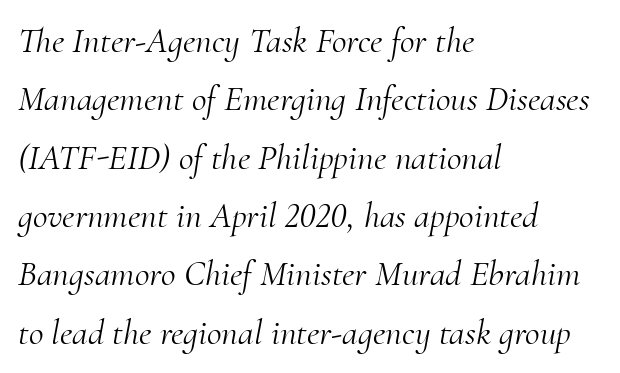
This sample has the flowing, uneven cadence of proportional lettering. The cut favours lightness, reaching ordinary text weight at its darkest. Nobody touched the tracking dial on this one. The line-height multiplier appears to be the usual default.
